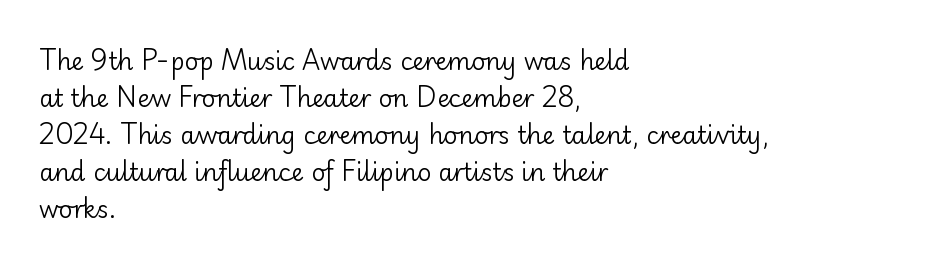
Q: Is the text bold? A: No.
Q: Is the text italic (slanted)? A: No, it is upright.
Q: Is the text underlined? A: No.
Q: How is the paragraph aligned? A: Left-aligned.
Q: Is the spacing between letters normal or unusually wide? A: Normal.
Q: Is the spacing between lines tight, normal or loose? A: Normal.
